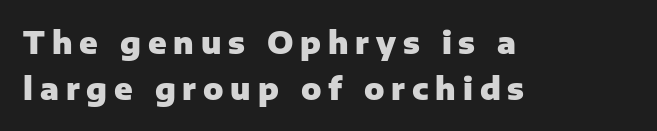
The passage shown is typed in a proportional face where columns would drift. This sample uses expanded letter spacing, leaving extra air between glyphs. The vertical gap from one line to the next is medium. Stroke terminals: plain, sans-serif. You'd pick this weight for a headline — it's a proper bold.
